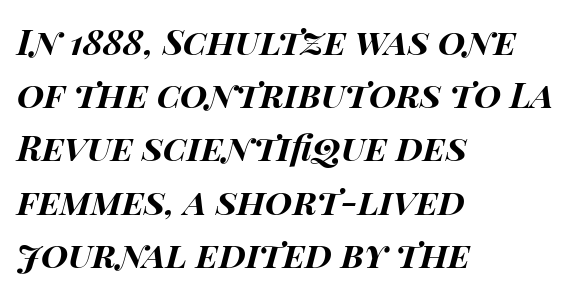
Q: Is the text bold? A: Yes.
Q: Is the text italic (slanted)? A: Yes, it leans right by about 14 degrees.
Q: Is the text underlined? A: No.
Q: How is the paragraph aligned? A: Left-aligned.
Q: Is the spacing between letters normal or unusually wide? A: Normal.
Q: Is the spacing between lines tight, normal or loose? A: Normal.
Q: Width (condensed, normal, or wide)? A: Wide.
Q: Stroke contrast? A: High.
Q: x-height? A: Large.
Q: Monospaced? A: No.
